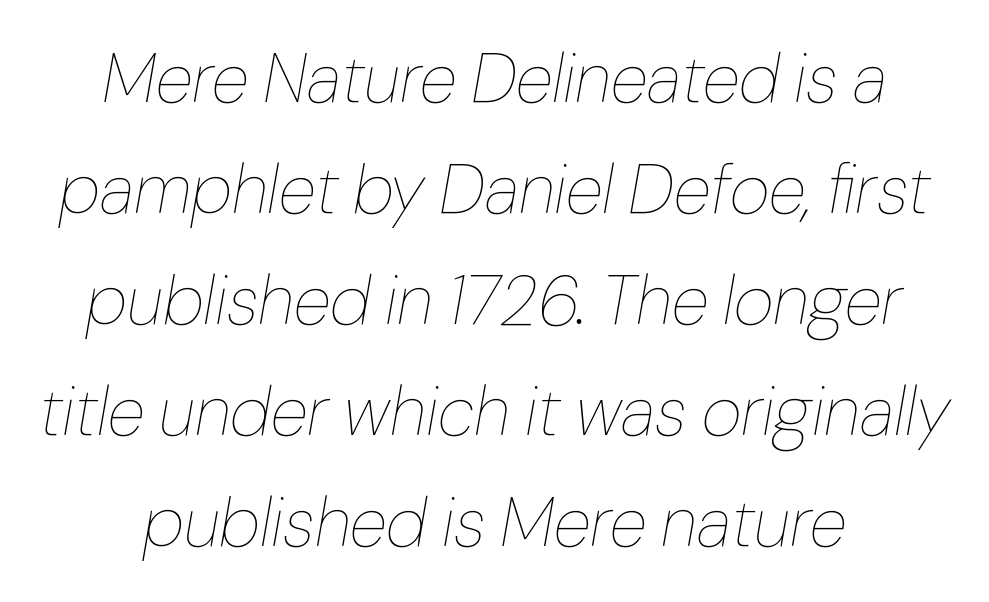
{"italic": "yes", "lean": "right", "slant_degrees": 10, "bold": "no", "weight": "thin", "width": "normal", "stroke_contrast": "low", "x_height": "medium", "monospaced": "no", "underline": "no", "align": "center", "line_spacing": "normal", "line_spacing_ratio": 1.61, "letter_spacing": "normal", "letter_spacing_em": 0.0, "glyph_px": 69}
